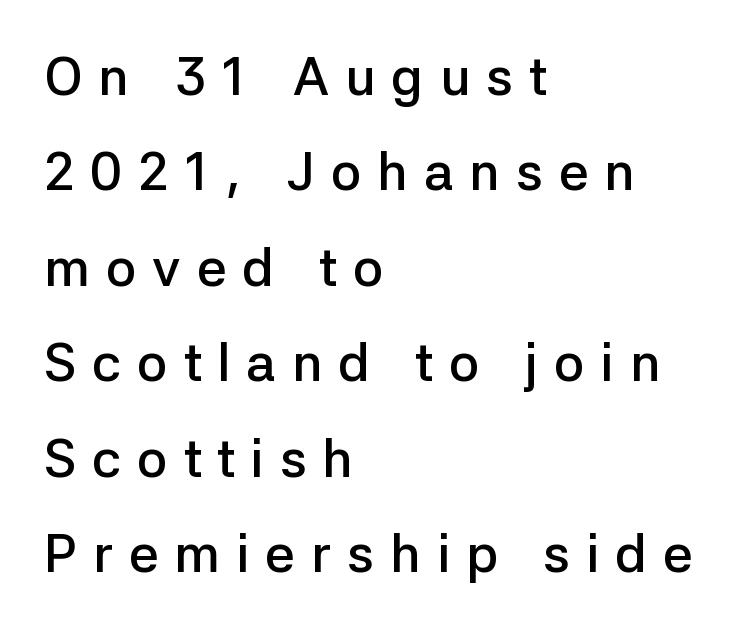
Q: Is the text bold? A: Semi-bold.
Q: Is the text italic (slanted)? A: No, it is upright.
Q: Is the typeface a serif or a sans-serif typeface? A: Sans-serif.
Q: Is the text underlined? A: No.
Q: How is the paragraph aligned? A: Left-aligned.
Q: Is the spacing between letters normal or unusually wide? A: Unusually wide.
Q: Width (condensed, normal, or wide)? A: Normal.
Q: Stroke contrast? A: Low.
Q: x-height? A: Medium.
Q: Monospaced? A: No.
